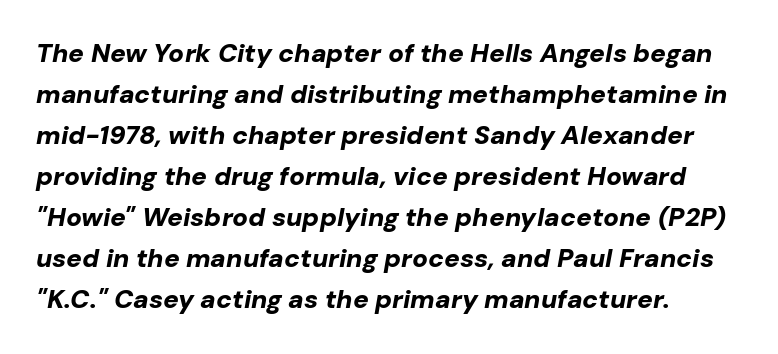
{"italic": "yes", "lean": "right", "slant_degrees": 10, "bold": "yes", "underline": "no", "align": "left", "line_spacing": "normal", "line_spacing_ratio": 1.58, "letter_spacing": "normal", "letter_spacing_em": 0.0, "glyph_px": 26}
